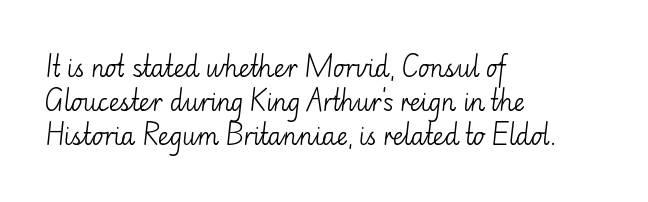
Decoration check: the copy has no underline. Teacher's note: observe the even left margin — that is flush-left alignment. Interline gaps are of average width in this sample. No chunkiness to these letters — they're not bold.
